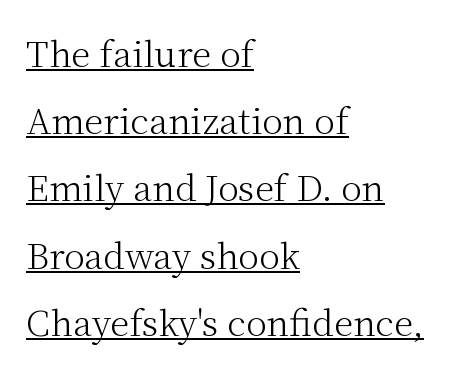
Q: Is the text bold? A: No.
Q: Is the text italic (slanted)? A: No, it is upright.
Q: Is the typeface a serif or a sans-serif typeface? A: Serif.
Q: Is the text underlined? A: Yes.
Q: How is the paragraph aligned? A: Left-aligned.
Q: Is the spacing between letters normal or unusually wide? A: Normal.
Q: Is the spacing between lines tight, normal or loose? A: Loose.
Q: Width (condensed, normal, or wide)? A: Normal.
Q: Stroke contrast? A: Medium.
Q: x-height? A: Medium.
Q: Monospaced? A: No.
